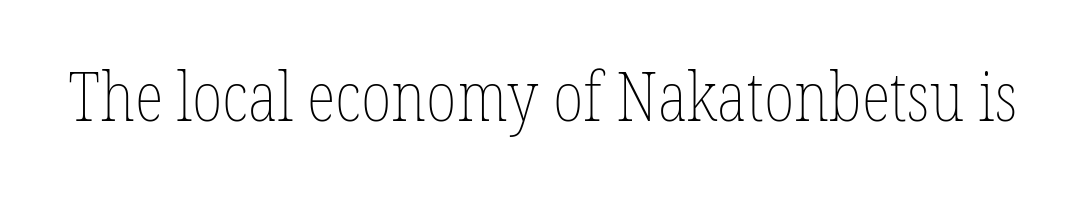
Q: Is the text bold? A: No.
Q: Is the text italic (slanted)? A: No, it is upright.
Q: Is the text underlined? A: No.
Q: Is the spacing between letters normal or unusually wide? A: Normal.
Q: Width (condensed, normal, or wide)? A: Condensed.
Q: Stroke contrast? A: Low.
Q: x-height? A: Medium.
Q: Monospaced? A: No.
